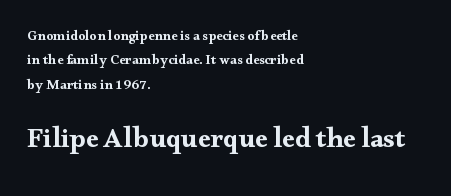
{"serif": "yes", "italic": "no", "bold": "yes", "weight": "bold", "width": "wide", "stroke_contrast": "medium", "x_height": "small", "monospaced": "no", "underline": "no", "align": "left", "line_spacing_ratio": 1.74, "letter_spacing": "normal", "letter_spacing_em": 0.0, "larger_block": "second", "size_ratio": 2.0, "glyph_px": 28}
